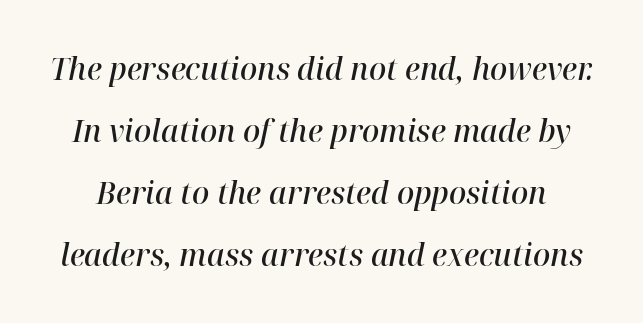
The image shows 30 px semibold serif type, italic (leaning right); set loose line spacing (2.07x), normal letter spacing, not underlined; high stroke contrast and a medium x-height.
